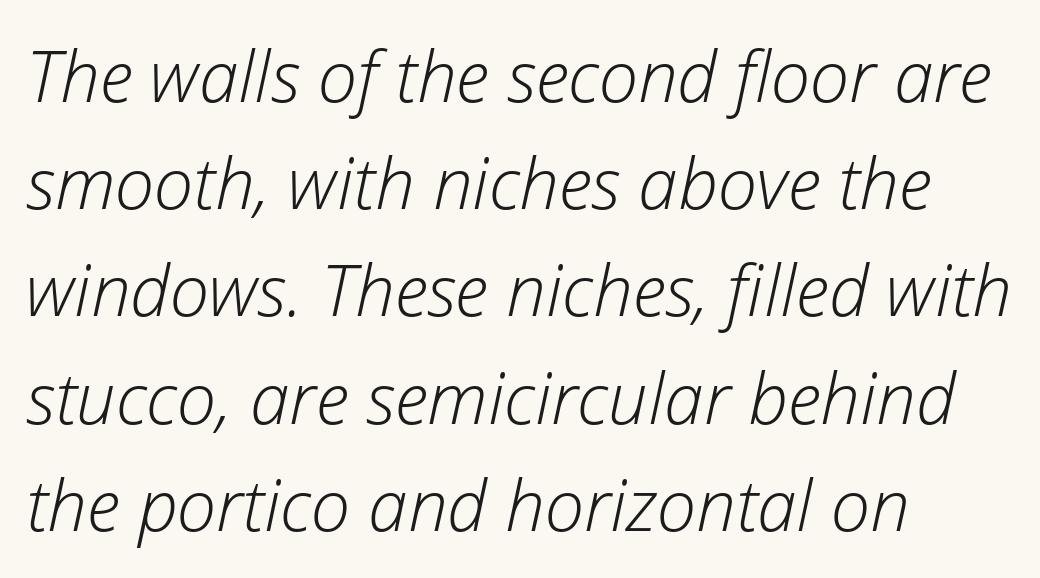
No letter is thick-stroked: the sample isn't bold. The paragraph has a hard left edge and a soft right edge. Compared with typical paragraphs, the rows here are spaced about the same. The whole block is typeset with a tilt. Note the varied advance widths — an 'i' is clearly narrower than an 'm'.
